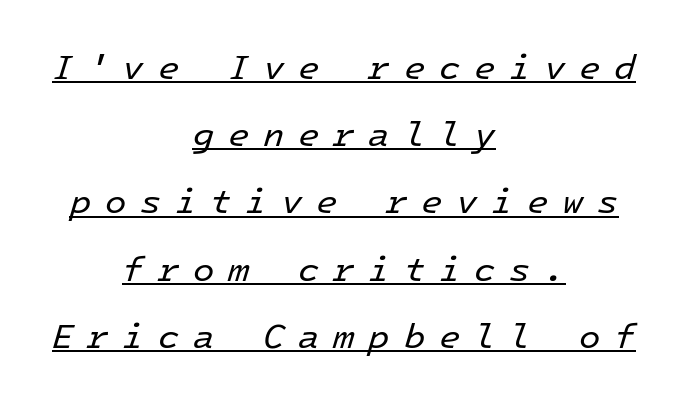
{"italic": "yes", "lean": "right", "slant_degrees": 16, "bold": "no", "weight": "regular", "width": "normal", "stroke_contrast": "low", "x_height": "medium", "monospaced": "yes", "underline": "yes", "align": "center", "line_spacing": "loose", "line_spacing_ratio": 1.92, "letter_spacing": "wide", "letter_spacing_em": 0.39, "glyph_px": 35}
